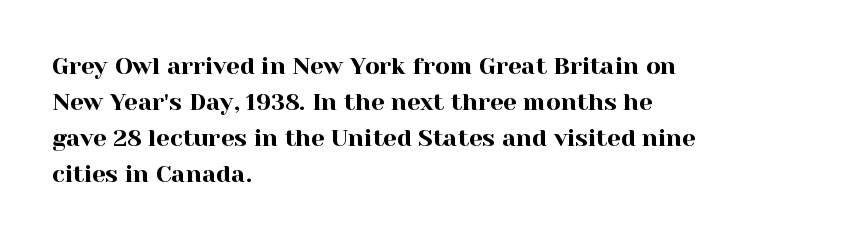
Q: Is the text italic (slanted)? A: No, it is upright.
Q: Is the text underlined? A: No.
Q: How is the paragraph aligned? A: Left-aligned.
Q: Is the spacing between letters normal or unusually wide? A: Normal.
Q: Is the spacing between lines tight, normal or loose? A: Normal.
